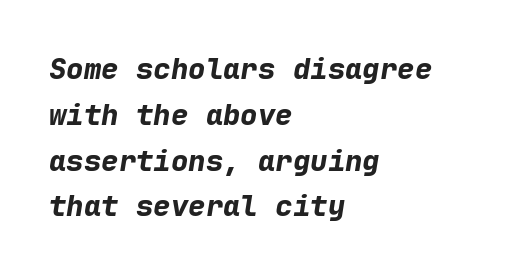
Q: Is the text bold? A: Yes.
Q: Is the text italic (slanted)? A: Yes, it leans right by about 9 degrees.
Q: Is the text underlined? A: No.
Q: How is the paragraph aligned? A: Left-aligned.
Q: Is the spacing between letters normal or unusually wide? A: Normal.
Q: Is the spacing between lines tight, normal or loose? A: Normal.
Q: Width (condensed, normal, or wide)? A: Normal.
Q: Stroke contrast? A: Low.
Q: x-height? A: Medium.
Q: Monospaced? A: Yes.
